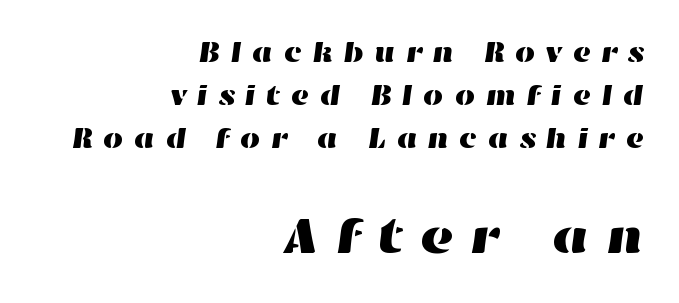
Size hierarchy here favors the trailing block over the leading one. The passage shown is not underscored anywhere. Each letter keeps its own natural width here, so spacing adapts to shape. This sample uses expanded letter spacing, leaving extra air between glyphs. Summary of vertical rhythm: regular, with standard interline spacing.
